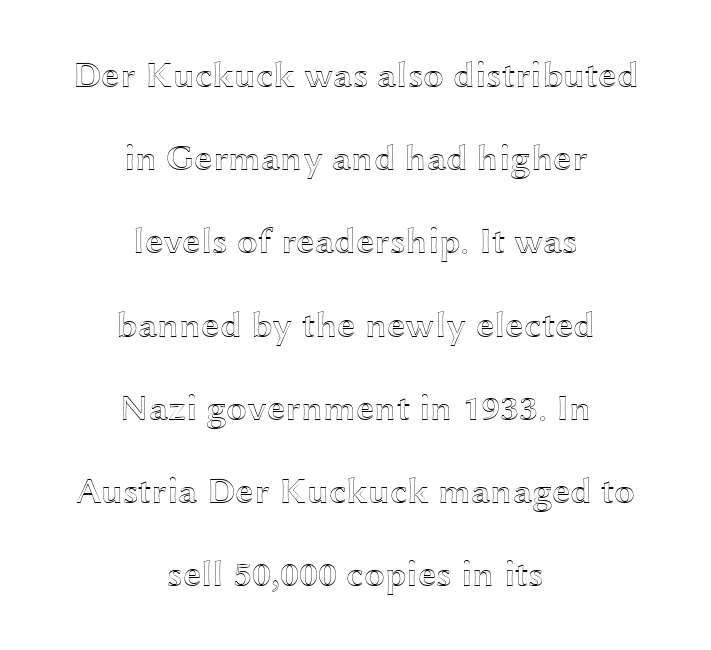
Q: Is the text italic (slanted)? A: No, it is upright.
Q: Is the text underlined? A: No.
Q: How is the paragraph aligned? A: Centered.
Q: Is the spacing between letters normal or unusually wide? A: Normal.
Q: Is the spacing between lines tight, normal or loose? A: Loose.
Q: Width (condensed, normal, or wide)? A: Wide.
Q: x-height? A: Medium.
Q: Monospaced? A: No.
